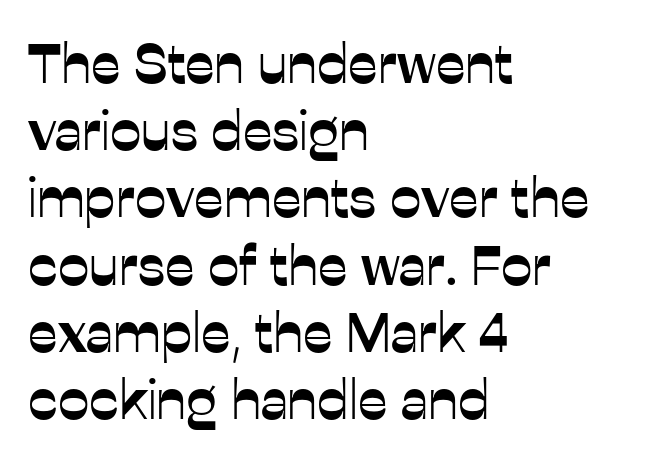
The image shows 56 px sans-serif type, upright; set left-aligned, line spacing 1.2x, normal letter spacing, not underlined; low stroke contrast and a medium x-height.
